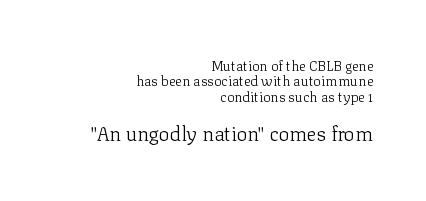
The image shows 20 px text type, upright; set right-aligned, tight line spacing (1.1x), normal letter spacing, not underlined; the second (bottom) block is 1.43x larger.
